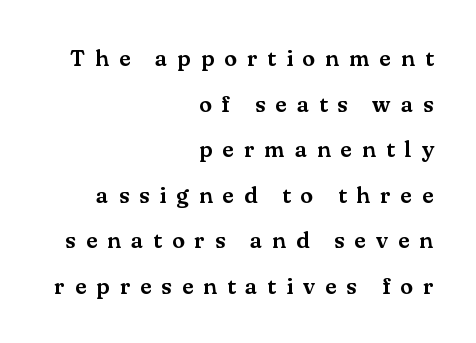
Q: Is the text italic (slanted)? A: No, it is upright.
Q: Is the text underlined? A: No.
Q: How is the paragraph aligned? A: Right-aligned.
Q: Is the spacing between letters normal or unusually wide? A: Unusually wide.
Q: Is the spacing between lines tight, normal or loose? A: Loose.
